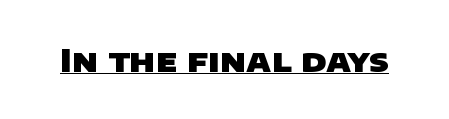
The image shows 32 px heavy, wide sans-serif type; set normal letter spacing, underlined; low stroke contrast and a large x-height.
